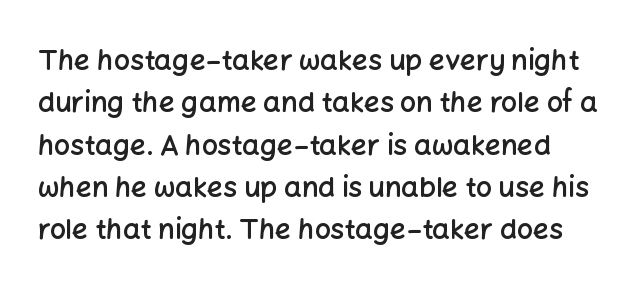
The image shows 28 px semibold sans-serif type, upright; set normal line spacing (1.51x), normal letter spacing, not underlined; low stroke contrast and a medium x-height.
